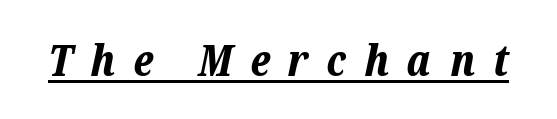
The line texture is sparse and dotted thanks to wide tracking. Quick note: underline on. The whole block is typeset with a tilt. Compared with an ordinary text face, these strokes are far heavier — a full bold. Each letter keeps its own natural width here, so spacing adapts to shape.
